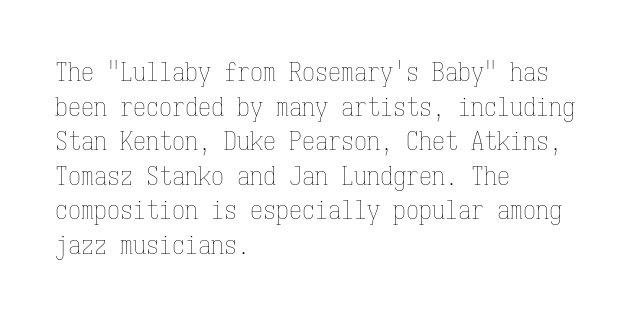
No chunkiness to these letters — they're not bold. A classic flush-left, rag-right setting is used for this passage. One glance says typical: line gaps are just what's usual. The letters sit at their default tracking, neither squeezed nor spread.
